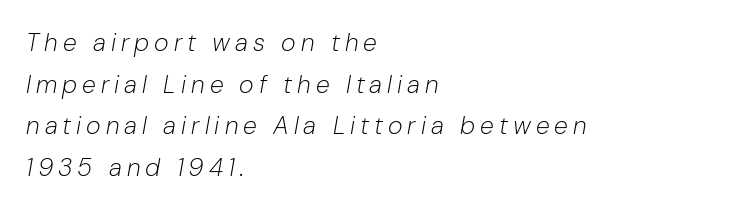
Q: Is the text bold? A: No.
Q: Is the text italic (slanted)? A: Yes, it leans right by about 10 degrees.
Q: Is the text underlined? A: No.
Q: How is the paragraph aligned? A: Left-aligned.
Q: Is the spacing between letters normal or unusually wide? A: Unusually wide.
Q: Is the spacing between lines tight, normal or loose? A: Normal.
